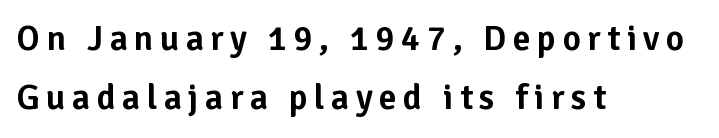
{"serif": "no", "italic": "no", "width": "normal", "stroke_contrast": "low", "x_height": "medium", "monospaced": "no", "underline": "no", "align": "left", "line_spacing": "normal", "line_spacing_ratio": 1.69, "glyph_px": 35}
